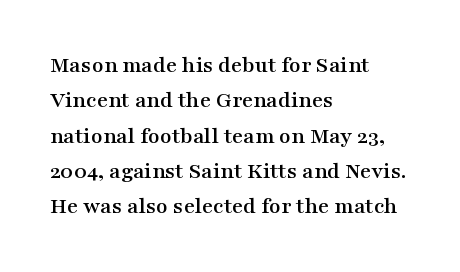
Q: Is the text italic (slanted)? A: No, it is upright.
Q: Is the text underlined? A: No.
Q: How is the paragraph aligned? A: Left-aligned.
Q: Is the spacing between letters normal or unusually wide? A: Normal.
Q: Is the spacing between lines tight, normal or loose? A: Normal.
